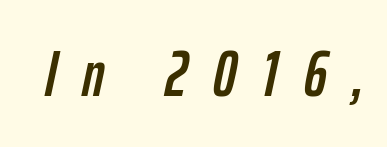
The image shows 65 px condensed type, italic (leaning right); set unusually wide letter spacing (+0.4 em), not underlined; low stroke contrast and a medium x-height.
